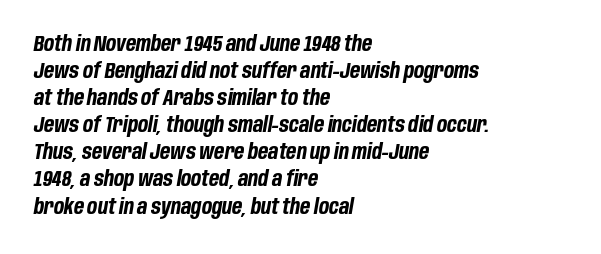
{"italic": "yes", "lean": "right", "slant_degrees": 10, "bold": "yes", "underline": "no", "align": "left", "line_spacing": "normal", "line_spacing_ratio": 1.29, "letter_spacing": "normal", "letter_spacing_em": 0.0, "glyph_px": 21}
